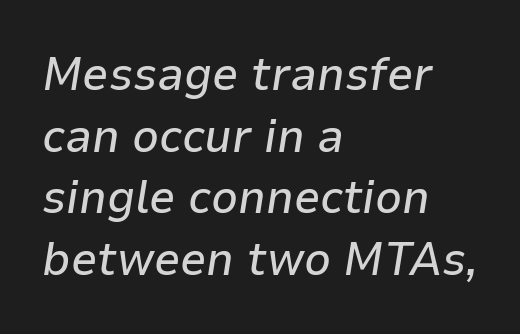
The image shows 47 px text type, italic (leaning right); set left-aligned, normal line spacing (1.31x), normal letter spacing, not underlined; low stroke contrast and a medium x-height.
